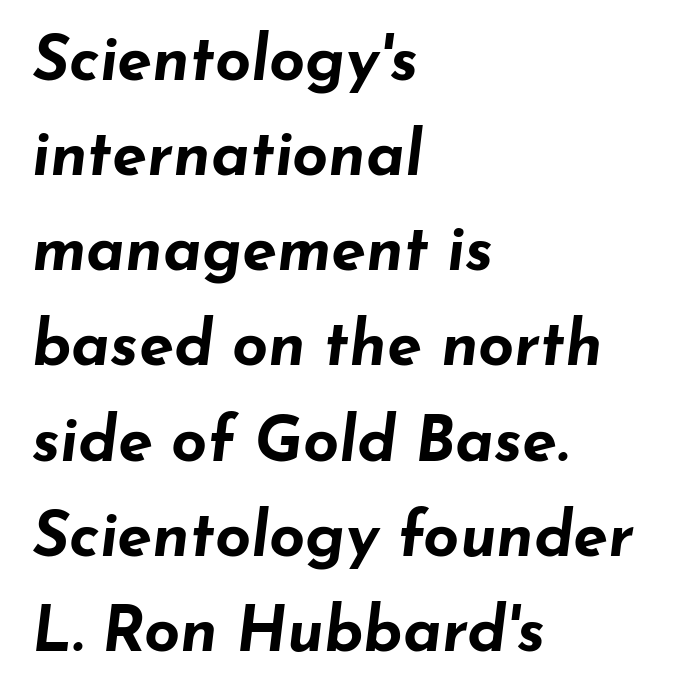
The rendering applies a slant to the glyphs. The block of text has a typical density, with ordinary space between rows. Only glyphs here, with clear space below each row. Proportional: the letters do not fall into vertical columns. The font is running at its bold setting. These lines are set flush left with a ragged right edge.
